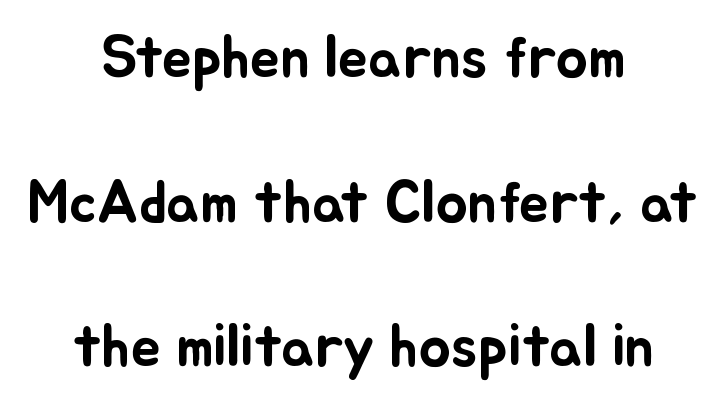
Italic? Not at all — the glyphs are vertical. Is there much room between lines? Yes — plenty of vertical air separates them. A bare baseline throughout the passage. These lines are centered, leaving both edges ragged. The face used here is rendered with its standard letterfit.
